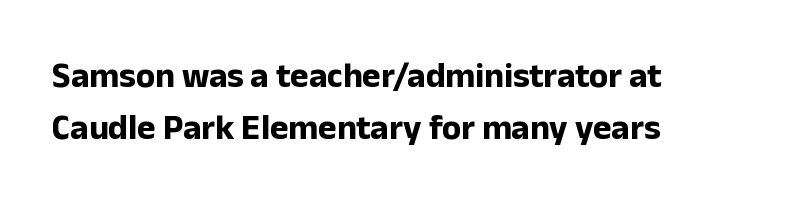
Q: Is the text bold? A: Yes.
Q: Is the text italic (slanted)? A: No, it is upright.
Q: Is the typeface a serif or a sans-serif typeface? A: Sans-serif.
Q: Is the text underlined? A: No.
Q: How is the paragraph aligned? A: Left-aligned.
Q: Is the spacing between letters normal or unusually wide? A: Normal.
Q: Is the spacing between lines tight, normal or loose? A: Normal.
Q: Width (condensed, normal, or wide)? A: Normal.
Q: Stroke contrast? A: Low.
Q: x-height? A: Medium.
Q: Monospaced? A: No.
